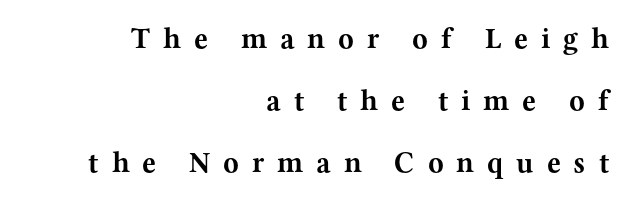
The image shows 29 px bold, wide serif type, upright; set right-aligned, loose line spacing (2.14x), unusually wide letter spacing (+0.44 em), not underlined; medium stroke contrast and a medium x-height.
